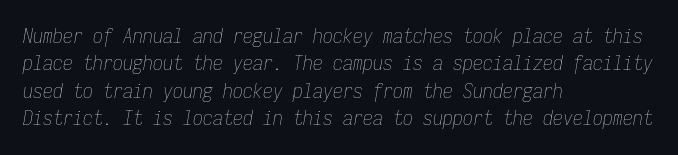
{"italic": "yes", "lean": "right", "slant_degrees": 9, "bold": "no", "underline": "no", "align": "left", "line_spacing": "normal", "line_spacing_ratio": 1.37, "letter_spacing": "normal", "letter_spacing_em": 0.0, "glyph_px": 20}
